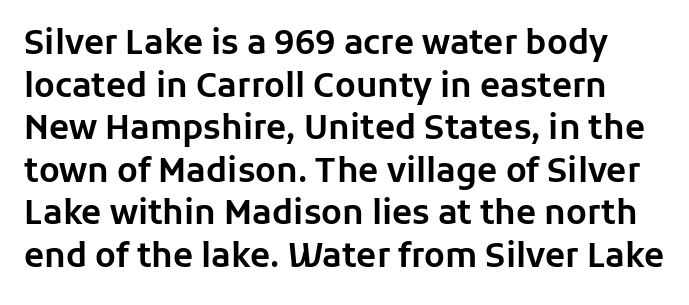
Q: Is the text italic (slanted)? A: No, it is upright.
Q: Is the typeface a serif or a sans-serif typeface? A: Sans-serif.
Q: Is the text underlined? A: No.
Q: Is the spacing between letters normal or unusually wide? A: Normal.
Q: Is the spacing between lines tight, normal or loose? A: Normal.
Q: Width (condensed, normal, or wide)? A: Normal.
Q: Stroke contrast? A: Low.
Q: x-height? A: Medium.
Q: Monospaced? A: No.
